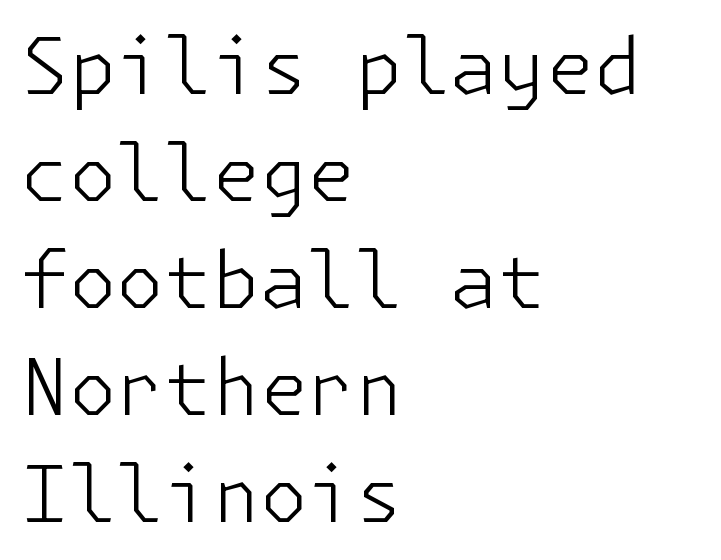
Stroke terminals: plain, sans-serif. Interline gaps are of average width in this sample. The rendering keeps characters at their native spacing. This is the regular roman posture of the typeface. These lines are set flush left with a ragged right edge. The weight tops out at a normal text grade.
